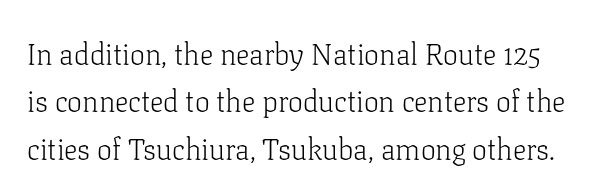
Is the letter spacing exaggerated? No — it looks like the ordinary default. In terms of leading, this rendering sits right in the middle. Rule under the text: the space is simply empty. Nope, not italic — everything's standing straight.
